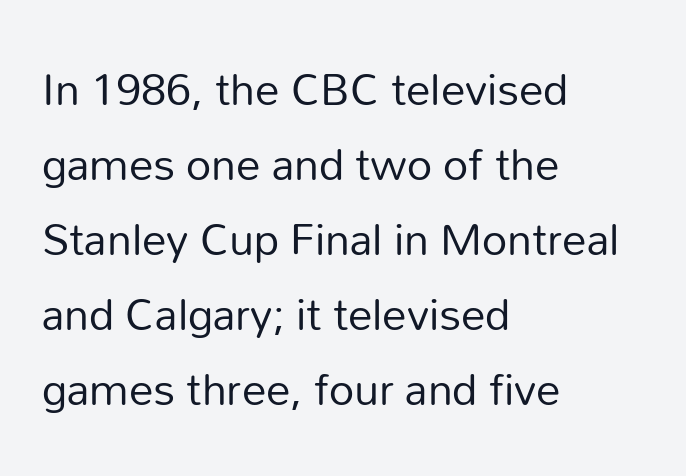
Decoration check: the copy has no underline. The weight tops out at a normal text grade. Short note: letters normally spaced. Posture: straight, roman, zero tilt.
